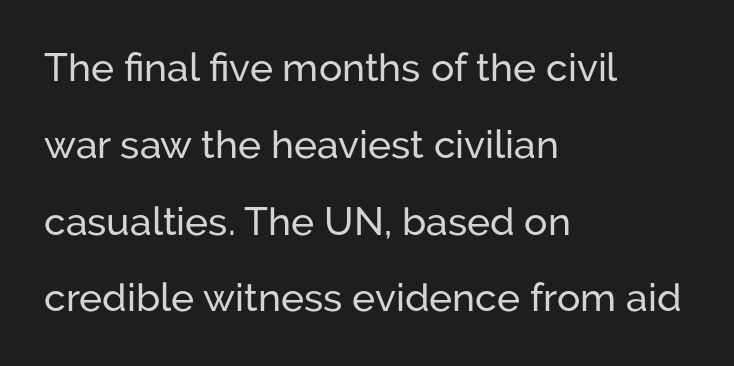
{"serif": "no", "italic": "no", "width": "normal", "stroke_contrast": "low", "x_height": "medium", "monospaced": "no", "underline": "no", "align": "left", "line_spacing": "loose", "line_spacing_ratio": 1.97, "letter_spacing": "normal", "letter_spacing_em": 0.0, "glyph_px": 39}
